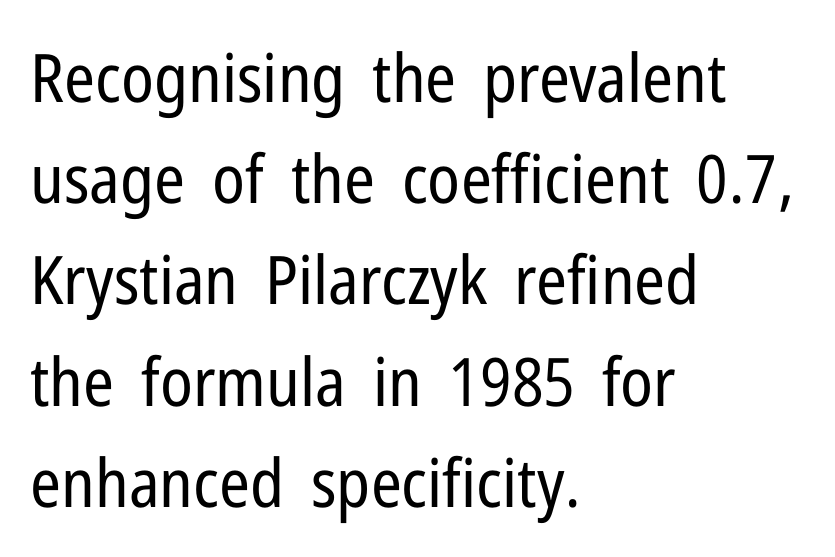
Tall strokes in this sample are plumb rather than angled. Glyph-to-glyph distance matches everyday printed text. These glyphs show unthickened strokes, regular width or finer. The compositor pushed each line to the left boundary.
